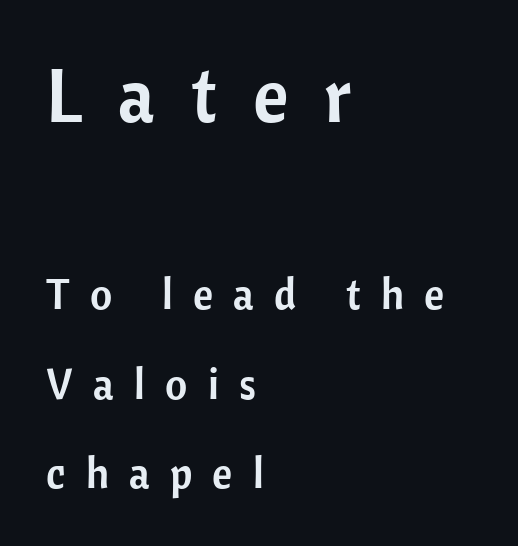
{"serif": "no", "italic": "no", "width": "normal", "stroke_contrast": "low", "x_height": "medium", "monospaced": "no", "underline": "no", "align": "left", "line_spacing": "loose", "line_spacing_ratio": 2.09, "letter_spacing": "wide", "letter_spacing_em": 0.47, "larger_block": "first", "size_ratio": 1.77, "glyph_px": 76}
